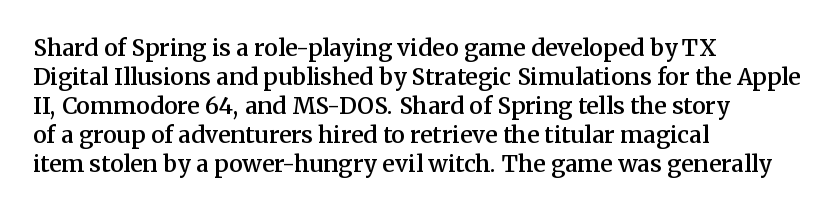
The image shows 23 px text type, upright; set left-aligned, normal line spacing (1.26x), normal letter spacing, not underlined.
